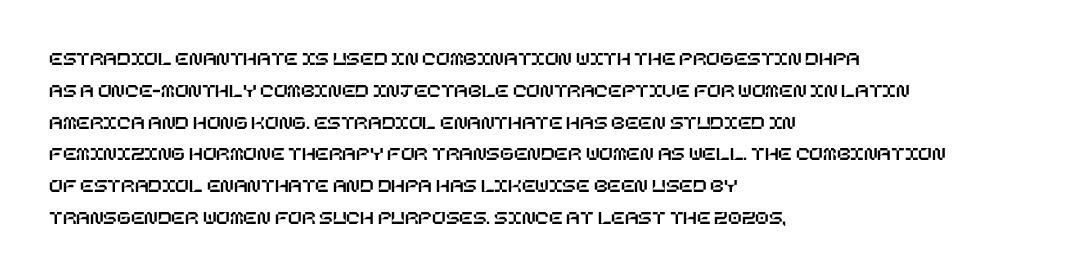
The letterforms sit shoulder to shoulder at normal distance. Ordinary non-slanted type is in use. All the whitespace from short lines collects on the right. The space between consecutive lines is moderate. The area under the type is left untouched.
